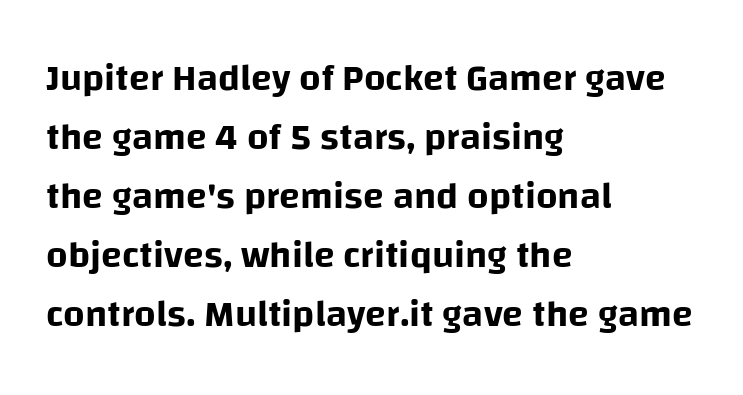
The image shows 38 px sans-serif type, upright; set left-aligned, normal line spacing (1.55x), normal letter spacing, not underlined; low stroke contrast and a large x-height.
